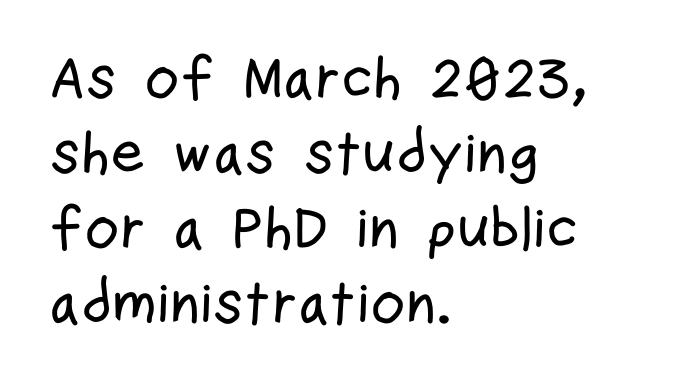
{"serif": "no", "italic": "no", "width": "condensed", "stroke_contrast": "low", "x_height": "medium", "monospaced": "no", "underline": "no", "align": "left", "line_spacing": "normal", "line_spacing_ratio": 1.25, "letter_spacing": "normal", "letter_spacing_em": 0.0, "glyph_px": 60}
